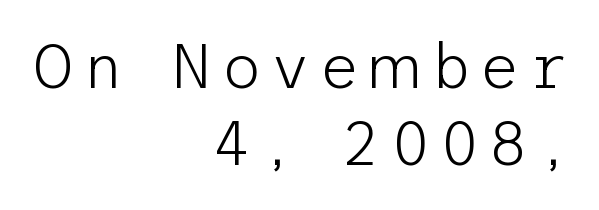
Nothing sits at the stroke ends, so this counts as sans-serif. Stroke thickness stays within the range of a standard reading face or lighter. In terms of posture, this sample is upright. These lines stack with their right ends in a neat column. Beneath every word, the page is bare.
